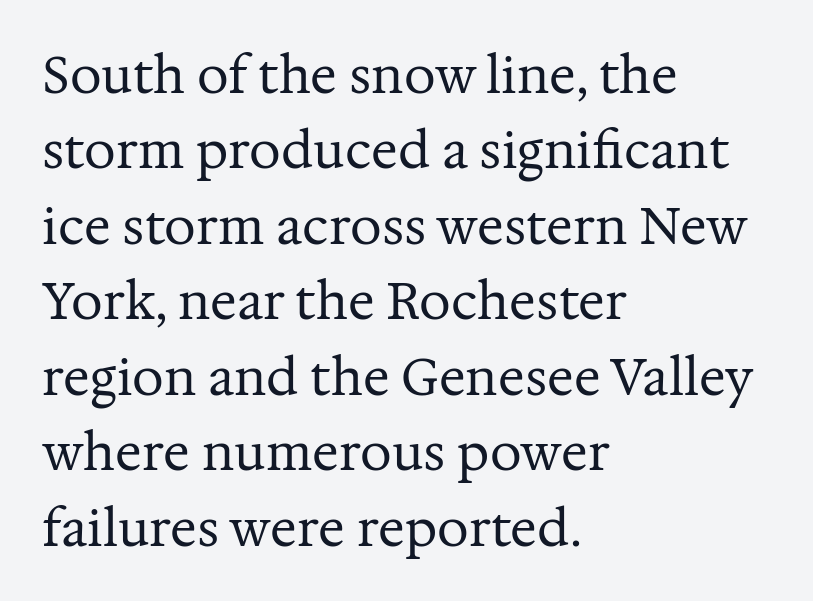
{"serif": "yes", "italic": "no", "bold": "no", "weight": "regular", "width": "normal", "stroke_contrast": "medium", "x_height": "medium", "monospaced": "no", "underline": "no", "align": "left", "line_spacing": "normal", "line_spacing_ratio": 1.51, "letter_spacing": "normal", "letter_spacing_em": 0.0, "glyph_px": 50}
